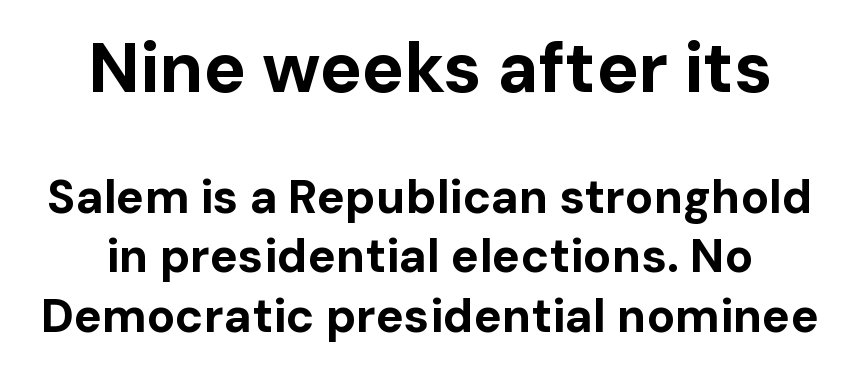
The image shows 70 px bold sans-serif type, upright; set centered, normal line spacing (1.26x), normal letter spacing, not underlined; the first (top) block is 1.49x larger; low stroke contrast and a medium x-height.
